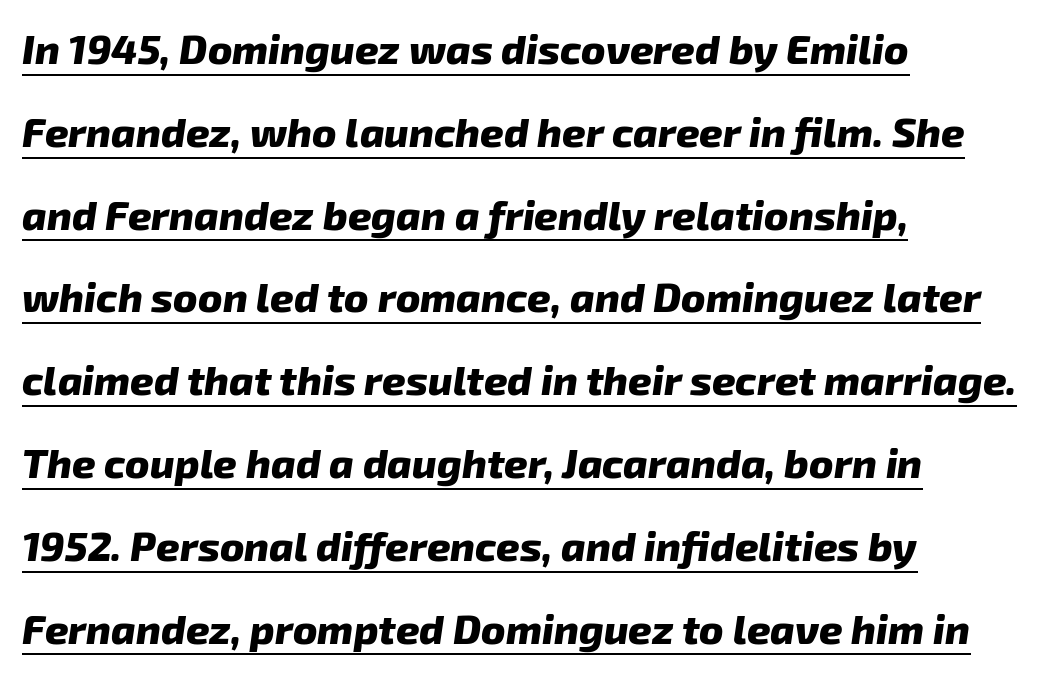
Q: Is the text bold? A: Yes.
Q: Is the typeface a serif or a sans-serif typeface? A: Sans-serif.
Q: Is the text underlined? A: Yes.
Q: How is the paragraph aligned? A: Left-aligned.
Q: Is the spacing between letters normal or unusually wide? A: Normal.
Q: Is the spacing between lines tight, normal or loose? A: Loose.
Q: Width (condensed, normal, or wide)? A: Normal.
Q: Stroke contrast? A: Low.
Q: x-height? A: Medium.
Q: Monospaced? A: No.
